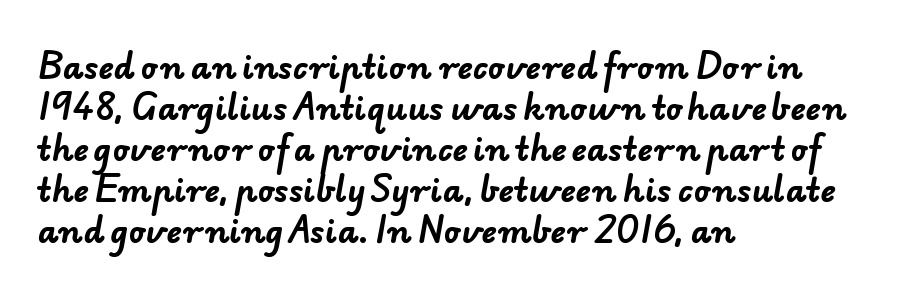
{"serif": "no", "bold": "yes", "weight": "bold", "width": "normal", "stroke_contrast": "low", "x_height": "small", "monospaced": "no", "underline": "no", "align": "left", "line_spacing": "normal", "line_spacing_ratio": 1.28, "letter_spacing": "normal", "letter_spacing_em": 0.0, "glyph_px": 32}
